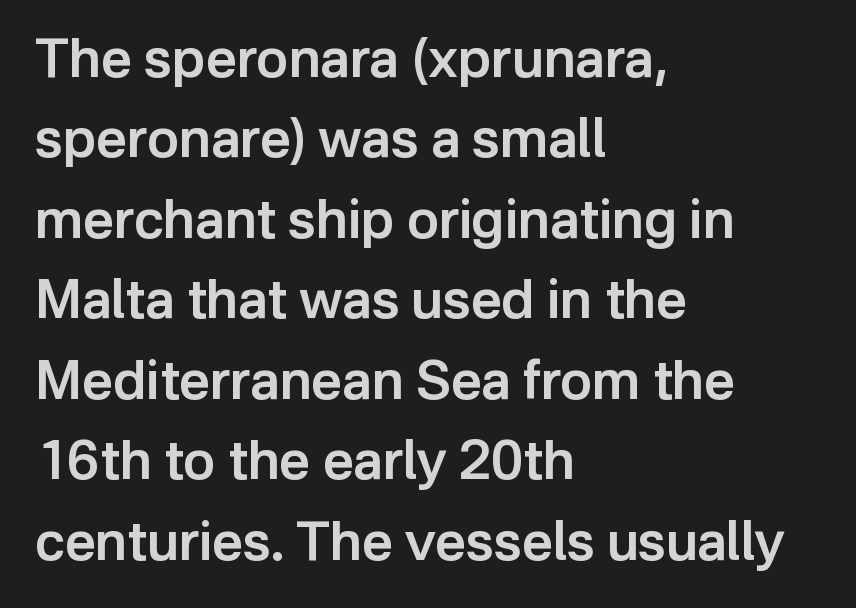
Q: Is the text bold? A: Semi-bold.
Q: Is the text italic (slanted)? A: No, it is upright.
Q: Is the typeface a serif or a sans-serif typeface? A: Sans-serif.
Q: Is the text underlined? A: No.
Q: How is the paragraph aligned? A: Left-aligned.
Q: Is the spacing between letters normal or unusually wide? A: Normal.
Q: Is the spacing between lines tight, normal or loose? A: Normal.
Q: Width (condensed, normal, or wide)? A: Normal.
Q: Stroke contrast? A: Low.
Q: x-height? A: Medium.
Q: Monospaced? A: No.
